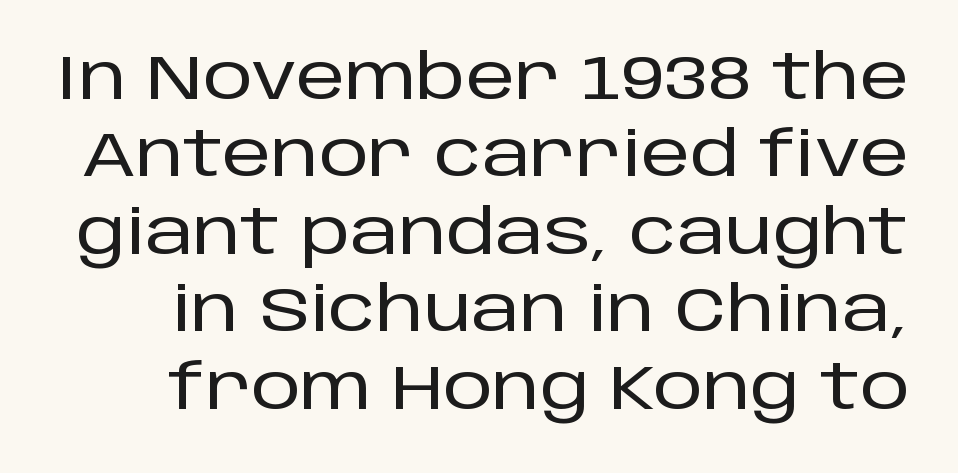
{"serif": "no", "italic": "no", "width": "normal", "stroke_contrast": "low", "x_height": "large", "monospaced": "no", "underline": "no", "line_spacing": "normal", "line_spacing_ratio": 1.25, "letter_spacing": "normal", "letter_spacing_em": 0.0, "glyph_px": 62}
